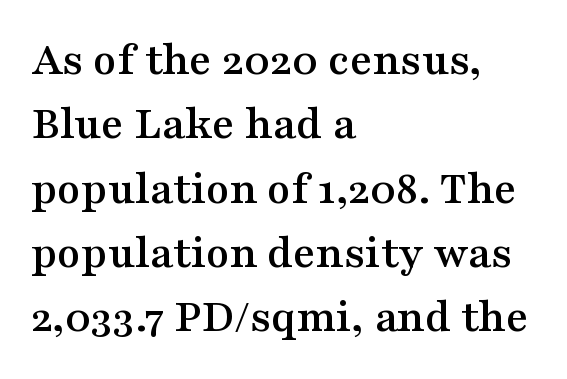
The image shows 48 px wide serif type, upright; set left-aligned, normal line spacing (1.34x), normal letter spacing, not underlined; medium stroke contrast and a medium x-height.
